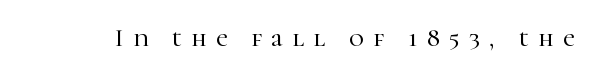
{"italic": "no", "underline": "no", "letter_spacing": "wide", "letter_spacing_em": 0.37, "glyph_px": 25}
